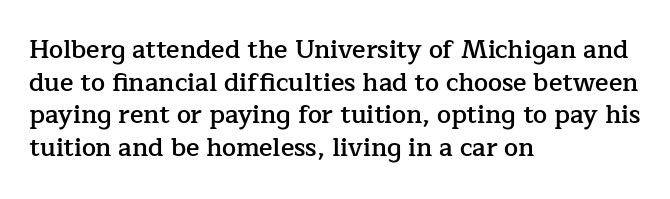
The image shows 25 px text type, upright; set left-aligned, normal line spacing (1.31x), normal letter spacing, not underlined.
